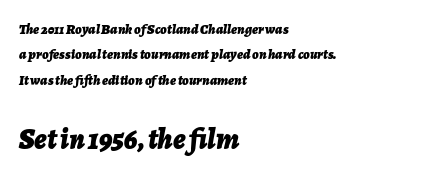
{"italic": "yes", "lean": "right", "slant_degrees": 7, "bold": "yes", "weight": "bold", "width": "normal", "stroke_contrast": "low", "x_height": "medium", "monospaced": "no", "underline": "no", "align": "left", "line_spacing_ratio": 1.82, "letter_spacing": "normal", "letter_spacing_em": 0.0, "larger_block": "second", "size_ratio": 2.07, "glyph_px": 29}
